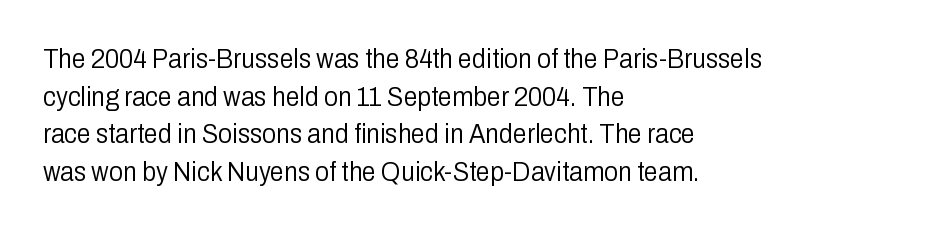
{"serif": "no", "italic": "no", "bold": "no", "weight": "light", "width": "condensed", "stroke_contrast": "low", "x_height": "medium", "monospaced": "no", "underline": "no", "align": "left", "line_spacing": "normal", "line_spacing_ratio": 1.34, "letter_spacing": "normal", "letter_spacing_em": 0.0, "glyph_px": 28}
